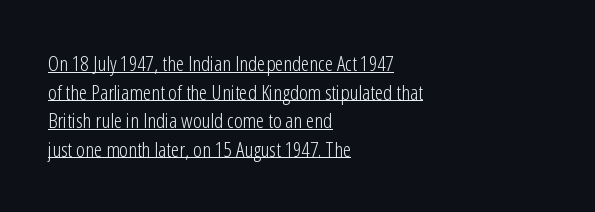
Q: Is the text bold? A: No.
Q: Is the text italic (slanted)? A: No, it is upright.
Q: Is the text underlined? A: Yes.
Q: How is the paragraph aligned? A: Left-aligned.
Q: Is the spacing between letters normal or unusually wide? A: Normal.
Q: Is the spacing between lines tight, normal or loose? A: Normal.
